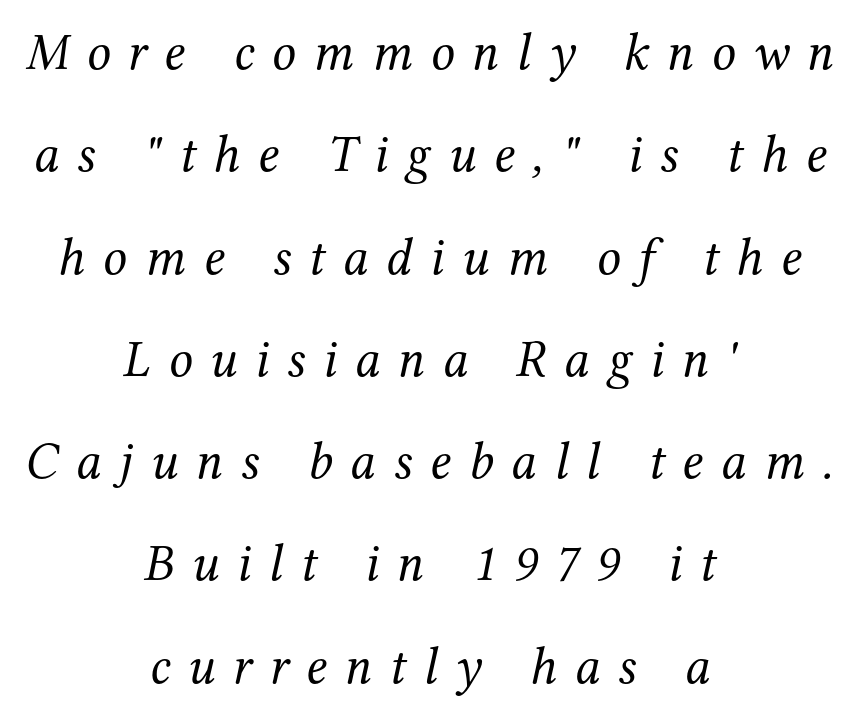
The letters advance in unequal steps, a hallmark of proportional type. The lettering tilts uniformly, giving the passage an italic look. Reading down the block, each line starts at a different indent, mirrored at its end. Are there feet on the stems? There are — it's a serif. Unbolded letterforms with no extra heft. Tracking here is generous; glyphs stand well apart from one another.
